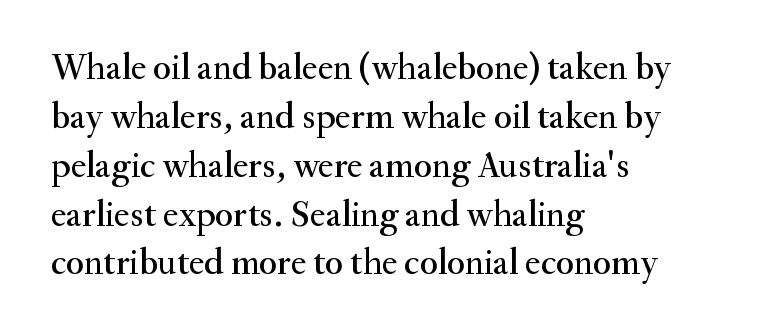
The image shows 37 px serif type, upright; set left-aligned, normal line spacing (1.32x), normal letter spacing, not underlined; medium stroke contrast and a small x-height.
